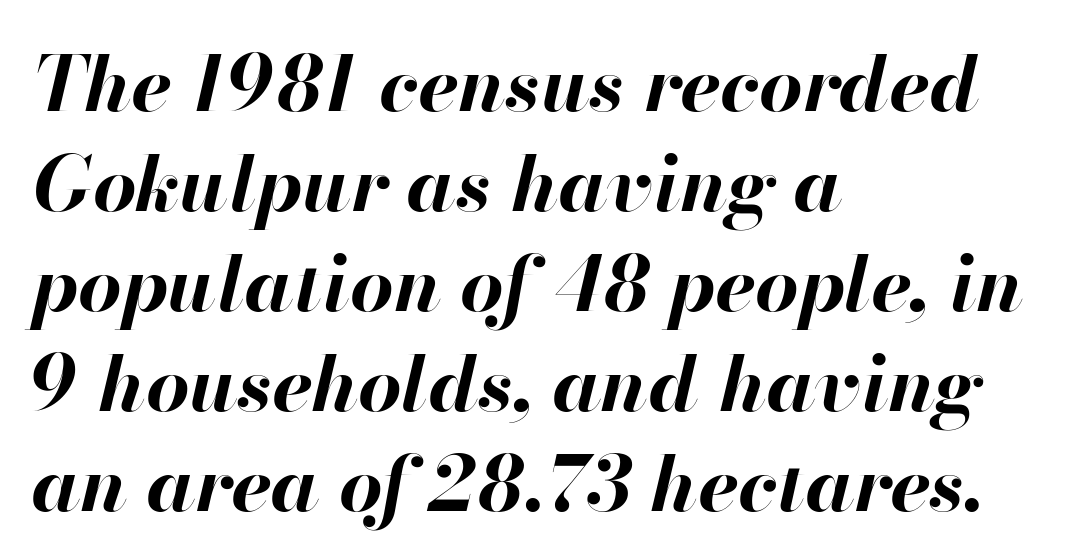
{"italic": "yes", "lean": "right", "slant_degrees": 13, "bold": "yes", "weight": "bold", "width": "normal", "stroke_contrast": "high", "x_height": "small", "monospaced": "no", "underline": "no", "align": "left", "line_spacing": "normal", "line_spacing_ratio": 1.3, "letter_spacing": "normal", "letter_spacing_em": 0.0, "glyph_px": 77}
